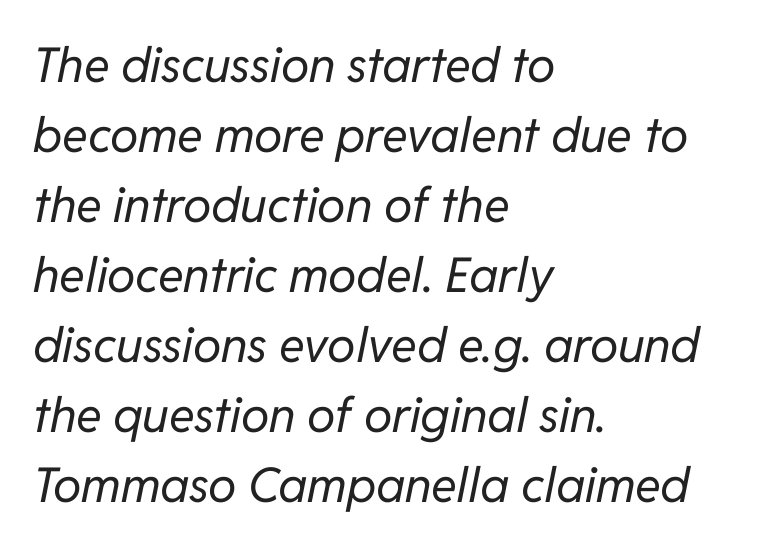
{"italic": "yes", "lean": "right", "slant_degrees": 11, "bold": "no", "weight": "regular", "width": "normal", "stroke_contrast": "low", "x_height": "medium", "monospaced": "no", "underline": "no", "align": "left", "line_spacing": "normal", "line_spacing_ratio": 1.46, "letter_spacing": "normal", "letter_spacing_em": 0.0, "glyph_px": 48}
